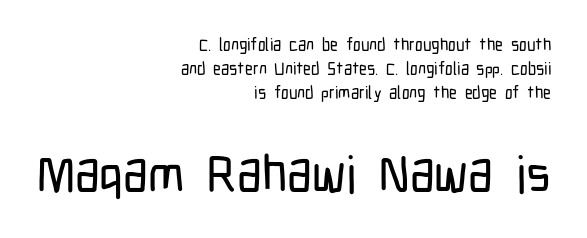
The passage shown is typed in a proportional face where columns would drift. Do the letters lean? They stand straight. The rag falls on the left side of this text block. The lower block of text is set noticeably larger than the block above it. Quick note: interline space is typical. The rendering keeps characters at their native spacing.
